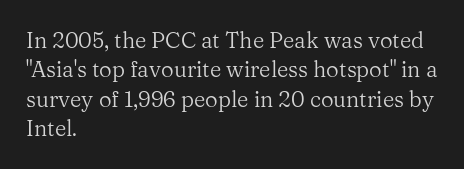
{"italic": "no", "bold": "no", "underline": "no", "align": "left", "line_spacing": "normal", "line_spacing_ratio": 1.34, "letter_spacing": "normal", "letter_spacing_em": 0.0, "glyph_px": 22}
